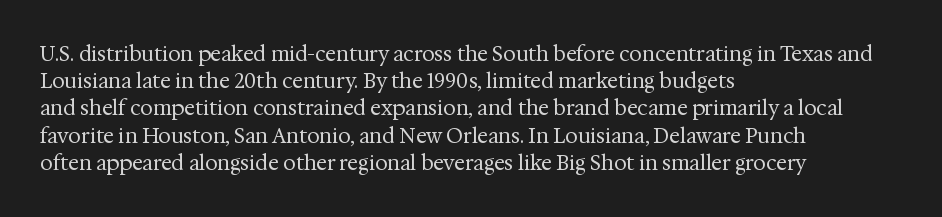
The image shows 20 px text type, upright; set left-aligned, normal line spacing (1.36x), normal letter spacing, not underlined.
